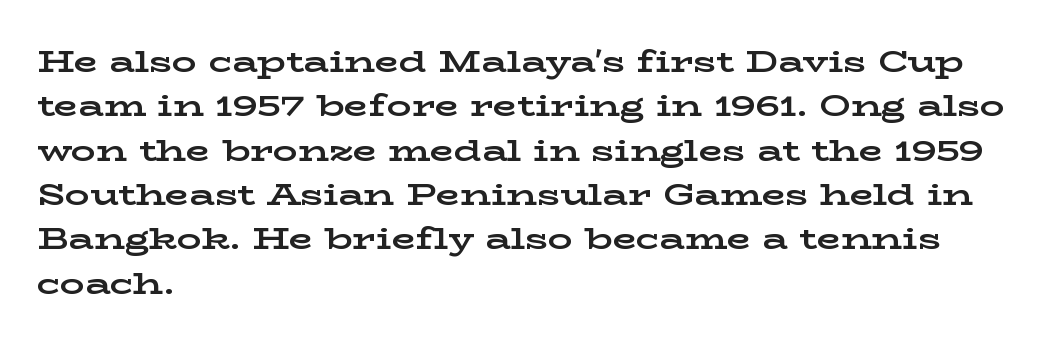
{"serif": "yes", "italic": "no", "bold": "yes", "weight": "bold", "width": "wide", "stroke_contrast": "low", "x_height": "medium", "monospaced": "no", "underline": "no", "align": "left", "line_spacing": "normal", "line_spacing_ratio": 1.43, "letter_spacing": "normal", "letter_spacing_em": 0.0, "glyph_px": 31}
